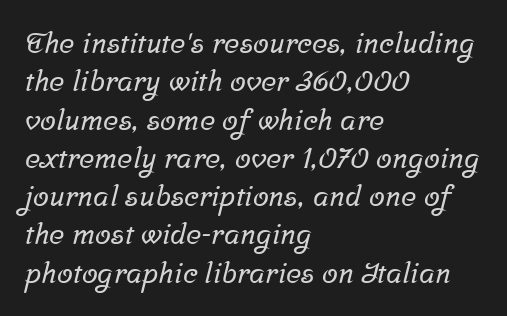
The words here are not underlined. The rendering anchors every line to the left-hand side. Rows of type keep a routine distance in the vertical direction. No extra tracking has been applied to these lines.
